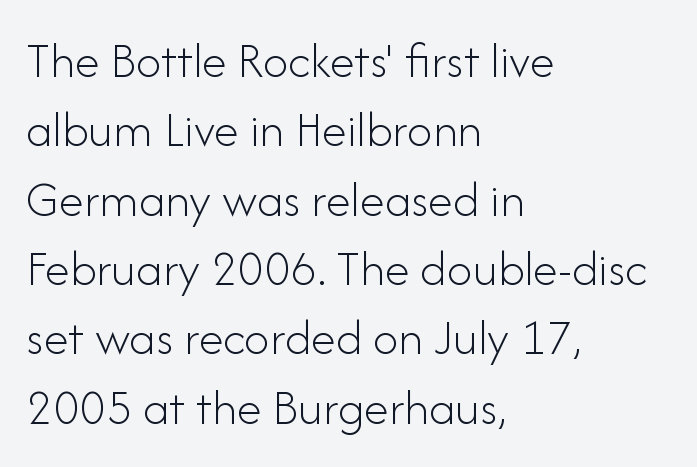
{"serif": "no", "italic": "no", "bold": "no", "weight": "light", "width": "normal", "stroke_contrast": "low", "x_height": "small", "monospaced": "no", "underline": "no", "align": "left", "line_spacing": "normal", "line_spacing_ratio": 1.36, "letter_spacing": "normal", "letter_spacing_em": 0.0, "glyph_px": 51}
